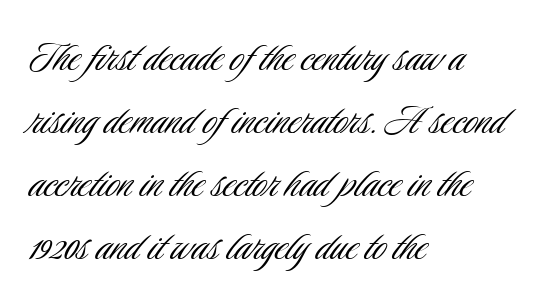
Short and long lines alike share a common starting point at left. The gaps between neighbouring characters are ordinary and unremarkable. Each new line begins a customary step beneath the previous one. A sans-serif font was chosen for this passage. Counters stay open thanks to moderate or lighter strokes.
